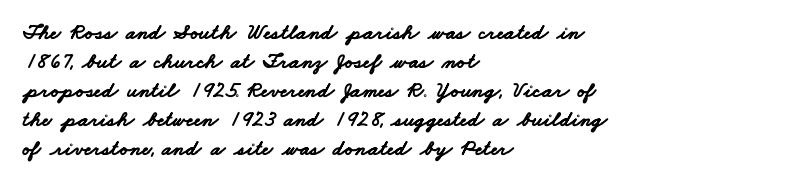
All the whitespace from short lines collects on the right. Honestly, the letter spacing is just normal — you wouldn't notice it. Strokes here are thick enough to call this a true bold. Evenly set lines give the paragraph a standard silhouette. The space beneath each line is pristine and unruled.
